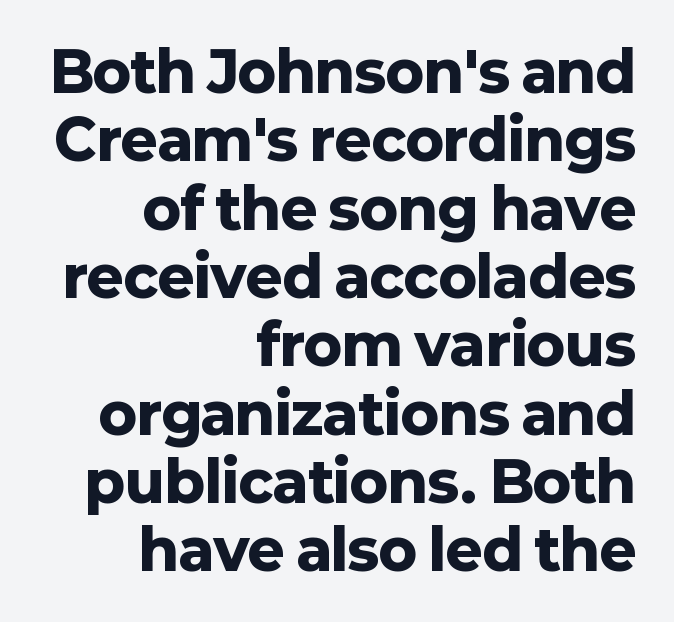
The image shows 56 px heavy sans-serif type, upright; set right-aligned, line spacing 1.22x, normal letter spacing, not underlined; low stroke contrast and a medium x-height.
